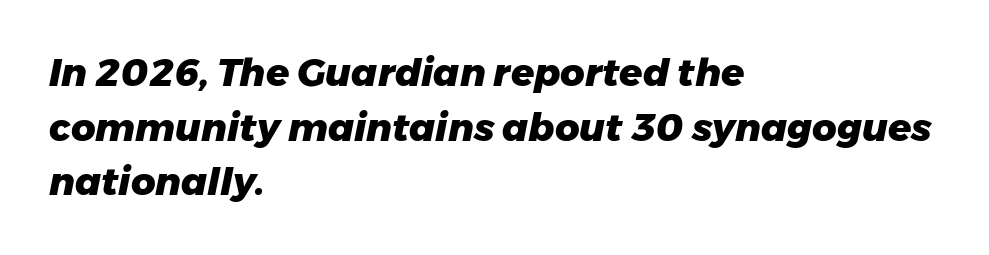
One glance says typical: line gaps are just what's usual. Compared with a centered layout, this one pins lines to the left instead. Looks like regular typesetting: each glyph gets only the width it needs. This rendering leaves character spacing at its baseline value. Italic? Definitely — the glyphs are oblique.
